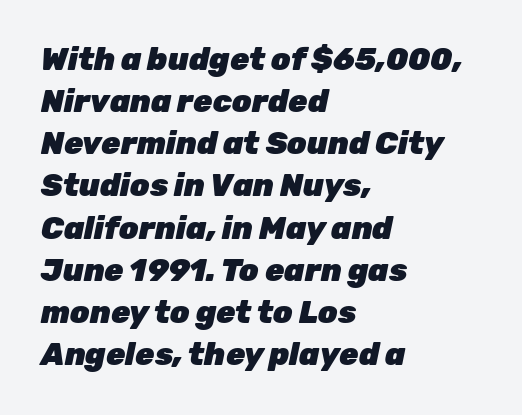
Q: Is the text bold? A: Yes.
Q: Is the text italic (slanted)? A: Yes, it leans right by about 12 degrees.
Q: Is the text underlined? A: No.
Q: How is the paragraph aligned? A: Left-aligned.
Q: Is the spacing between letters normal or unusually wide? A: Normal.
Q: Is the spacing between lines tight, normal or loose? A: Normal.
Q: Width (condensed, normal, or wide)? A: Normal.
Q: Stroke contrast? A: Low.
Q: x-height? A: Medium.
Q: Monospaced? A: No.
